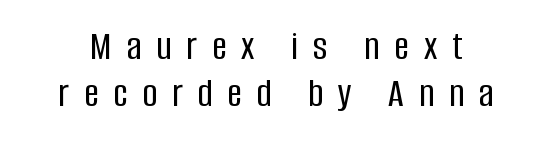
{"serif": "no", "italic": "no", "width": "condensed", "stroke_contrast": "low", "x_height": "large", "monospaced": "no", "underline": "no", "line_spacing": "tight", "line_spacing_ratio": 1.14, "letter_spacing": "wide", "letter_spacing_em": 0.36, "glyph_px": 41}
